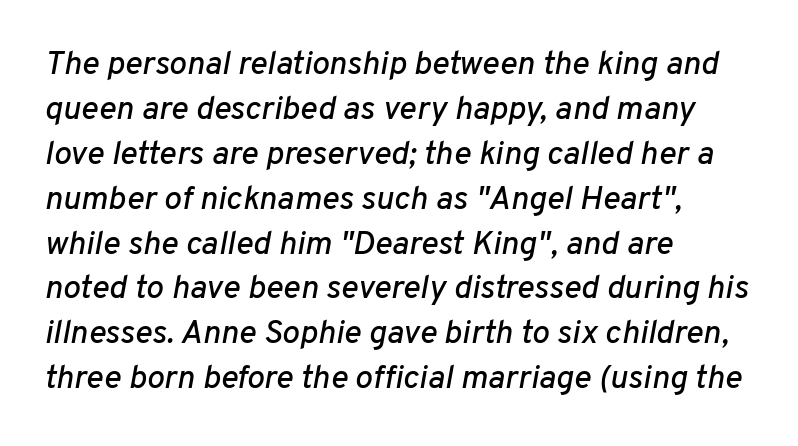
Baseline-to-baseline distance is the conventional proportion of letter height. Proportional: the letters do not fall into vertical columns. The foot of each line stays bare and open. When letters slant like this, we call the style italic. Does the copy run flush right? No — it runs flush left.
